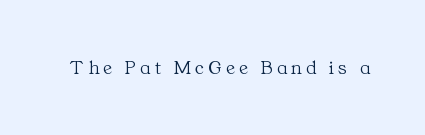
{"italic": "no", "bold": "no", "underline": "no", "letter_spacing": "wide", "letter_spacing_em": 0.21, "glyph_px": 20}
